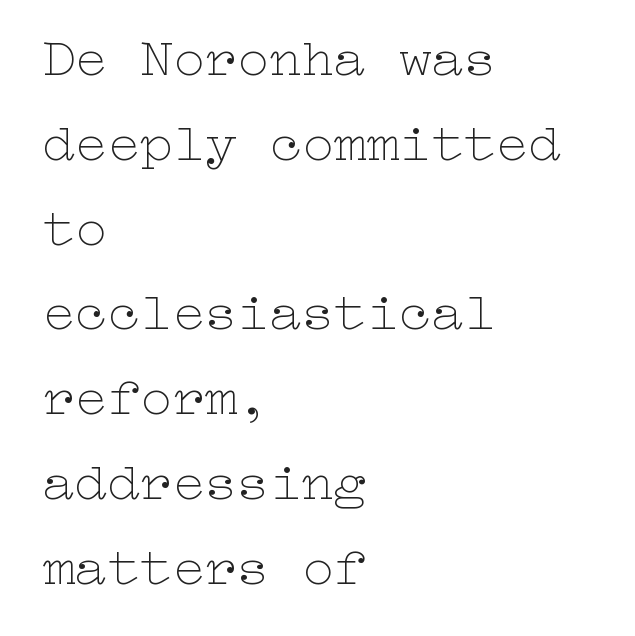
Bold? No — there's no thickening of the strokes. What's the leading like? Ordinary, nothing unusual. Plain, unruled lines of type. This rendering leaves character spacing at its baseline value. Italic? Not at all — the glyphs are vertical. Every row of glyphs begins at an identical x-position on the left.
